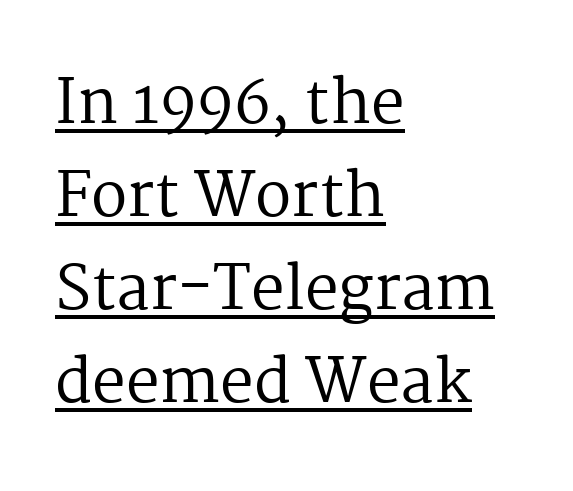
{"serif": "yes", "italic": "no", "bold": "no", "weight": "regular", "width": "normal", "stroke_contrast": "medium", "x_height": "medium", "monospaced": "no", "underline": "yes", "align": "left", "line_spacing": "normal", "line_spacing_ratio": 1.55, "letter_spacing": "normal", "letter_spacing_em": 0.0, "glyph_px": 60}
